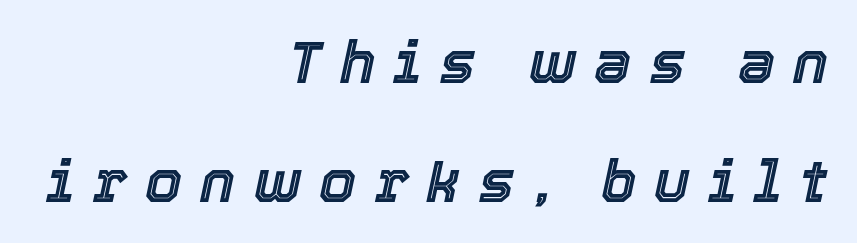
The image shows 59 px text type, italic (leaning right); set right-aligned, loose line spacing (2.01x), unusually wide letter spacing (+0.31 em), not underlined; a medium x-height.
